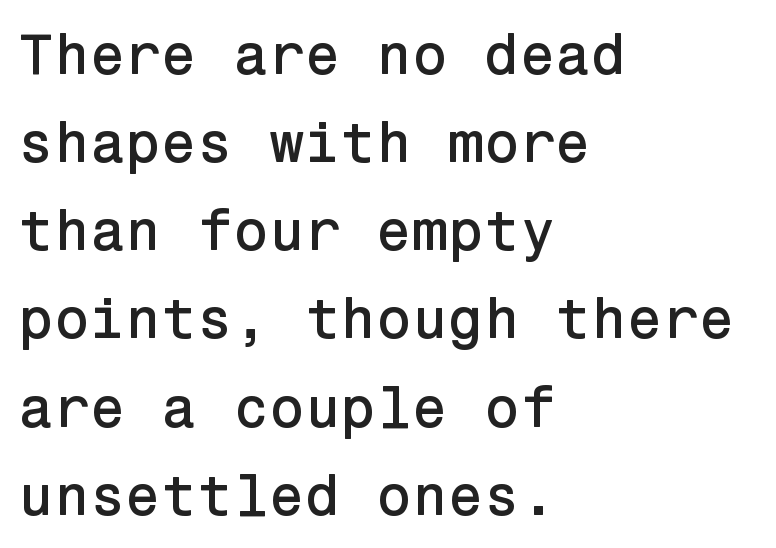
Interline gaps are of average width in this sample. Honestly, there is no underline to notice here at all. Line beginnings align vertically; line endings do not. A typesetter would call this zero additional tracking.
